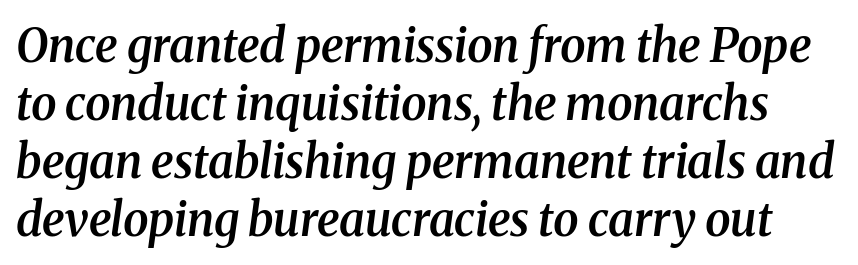
{"serif": "yes", "italic": "yes", "lean": "right", "slant_degrees": 8, "bold": "semi", "weight": "semibold", "width": "normal", "stroke_contrast": "medium", "x_height": "medium", "monospaced": "no", "underline": "no", "line_spacing": "normal", "line_spacing_ratio": 1.26, "letter_spacing": "normal", "letter_spacing_em": 0.0, "glyph_px": 46}
